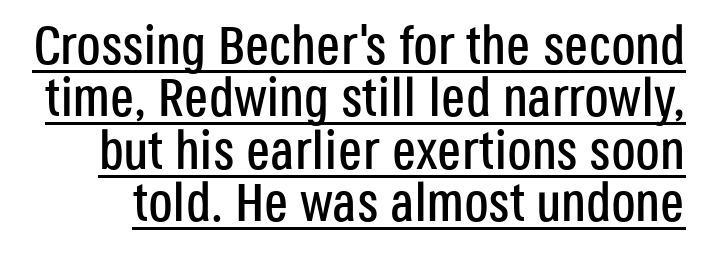
Emphasis is given by a line drawn under the lettering. Unlike a traditional serif, this face leaves its strokes unadorned. Proportional: the letters do not fall into vertical columns. The vertical gap from one line to the next is small.
